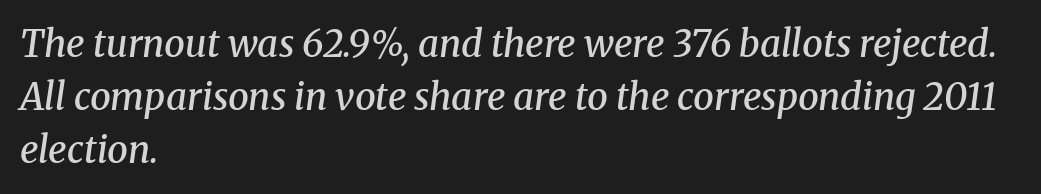
The image shows 37 px semibold serif type, italic (leaning right); set left-aligned, normal line spacing (1.43x), normal letter spacing, not underlined; medium stroke contrast and a medium x-height.
